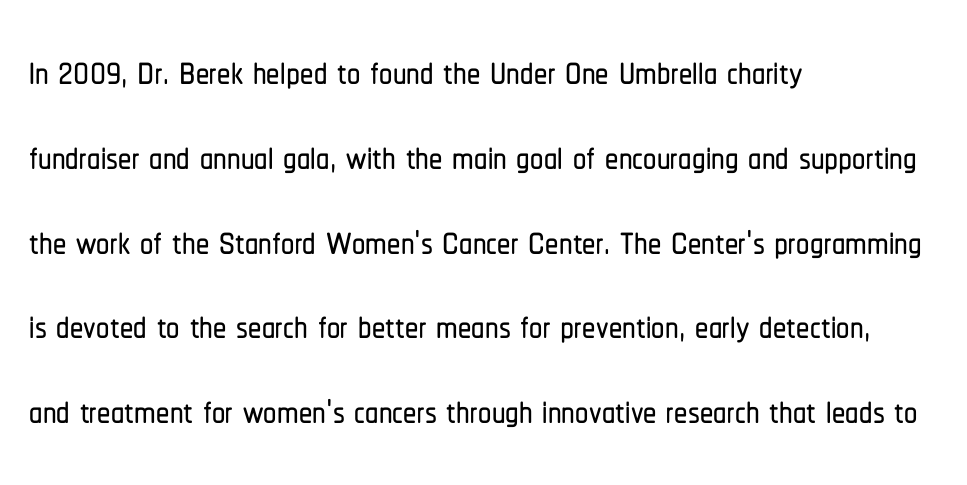
The setting favours the left margin, as ordinary paragraphs usually do. Nobody touched the tracking dial on this one. No italicization has been applied; the sample stays upright. The typeface chosen for these lines omits serifs.
